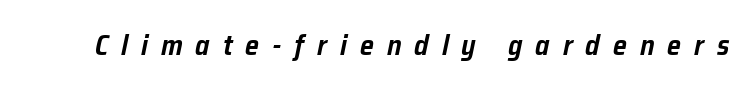
{"italic": "yes", "lean": "right", "slant_degrees": 12, "width": "normal", "stroke_contrast": "low", "x_height": "medium", "monospaced": "no", "underline": "no", "letter_spacing": "wide", "letter_spacing_em": 0.46, "glyph_px": 28}
